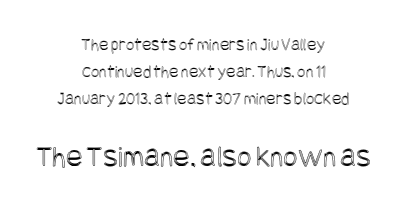
{"italic": "no", "width": "condensed", "x_height": "large", "underline": "no", "align": "center", "line_spacing": "normal", "line_spacing_ratio": 1.51, "letter_spacing": "normal", "letter_spacing_em": 0.0, "larger_block": "second", "size_ratio": 1.72, "glyph_px": 31}
